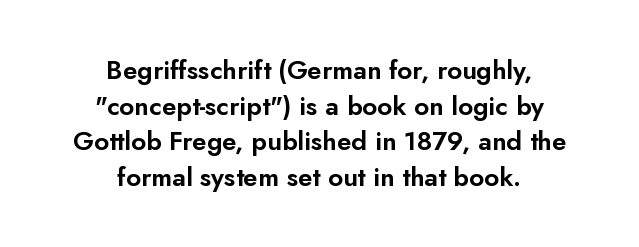
Q: Is the text italic (slanted)? A: No, it is upright.
Q: Is the text underlined? A: No.
Q: How is the paragraph aligned? A: Centered.
Q: Is the spacing between letters normal or unusually wide? A: Normal.
Q: Is the spacing between lines tight, normal or loose? A: Normal.
